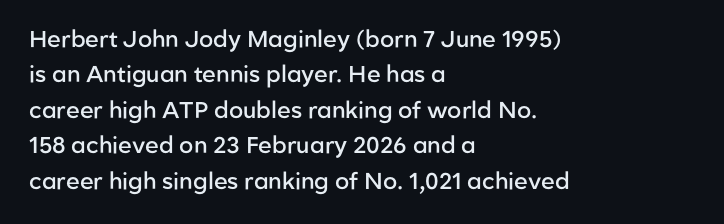
The image shows 23 px text type, upright; set left-aligned, normal line spacing (1.54x), normal letter spacing, not underlined.
